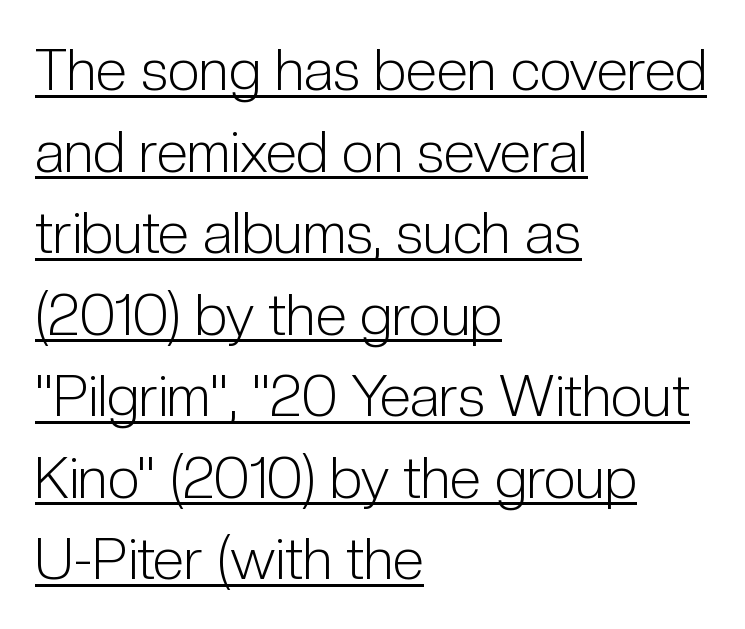
Unbolded letterforms with no extra heft. Alignment: flush left. What kind of face is this? One without serifs — a sans. The passage shown is typed in a proportional face where columns would drift. The space between consecutive lines is moderate. The words here are underlined.
